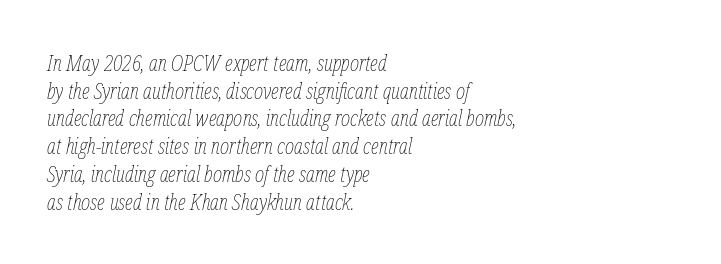
{"italic": "yes", "lean": "right", "slant_degrees": 12, "bold": "no", "underline": "no", "align": "left", "line_spacing": "normal", "line_spacing_ratio": 1.26, "letter_spacing": "normal", "letter_spacing_em": 0.0, "glyph_px": 22}
